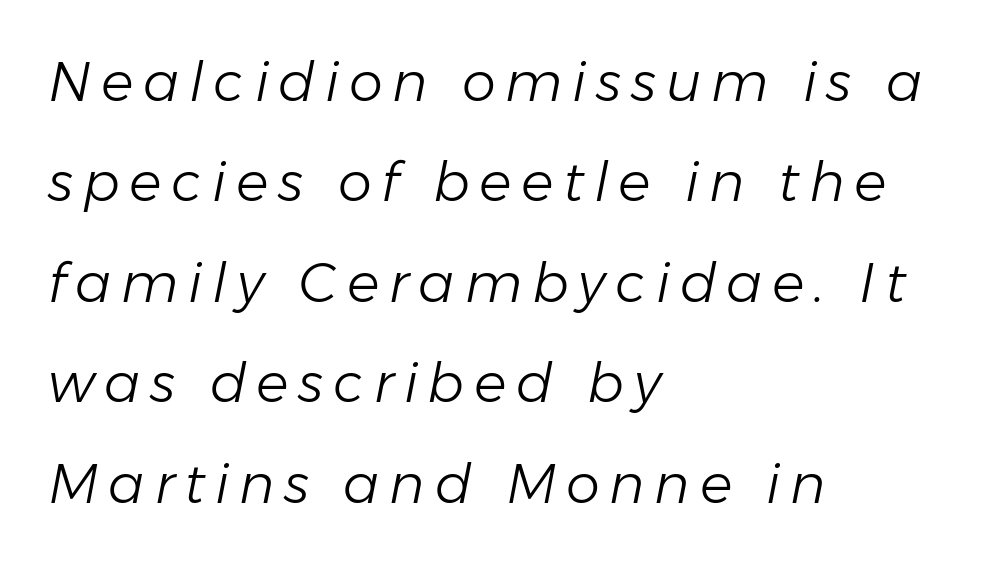
Q: Is the text bold? A: No.
Q: Is the text italic (slanted)? A: Yes, it leans right by about 11 degrees.
Q: Is the text underlined? A: No.
Q: How is the paragraph aligned? A: Left-aligned.
Q: Width (condensed, normal, or wide)? A: Normal.
Q: Stroke contrast? A: Low.
Q: x-height? A: Medium.
Q: Monospaced? A: No.
